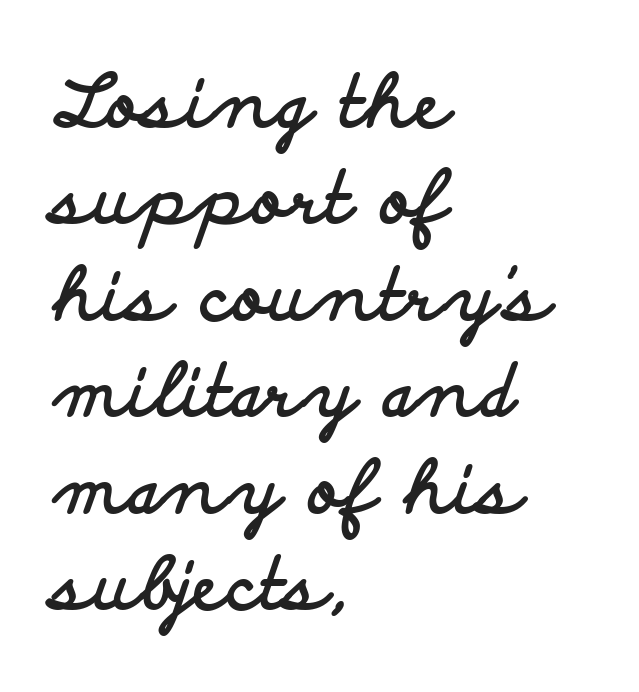
Q: Is the text bold? A: Yes.
Q: Is the text italic (slanted)? A: Yes.
Q: Is the typeface a serif or a sans-serif typeface? A: Sans-serif.
Q: Is the text underlined? A: No.
Q: How is the paragraph aligned? A: Left-aligned.
Q: Is the spacing between letters normal or unusually wide? A: Normal.
Q: Is the spacing between lines tight, normal or loose? A: Normal.
Q: Width (condensed, normal, or wide)? A: Wide.
Q: Stroke contrast? A: Low.
Q: x-height? A: Small.
Q: Monospaced? A: No.
